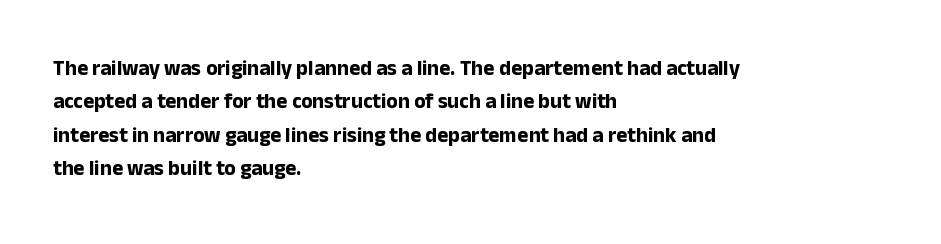
The image shows 21 px bold type, upright; set left-aligned, normal line spacing (1.59x), normal letter spacing, not underlined.
